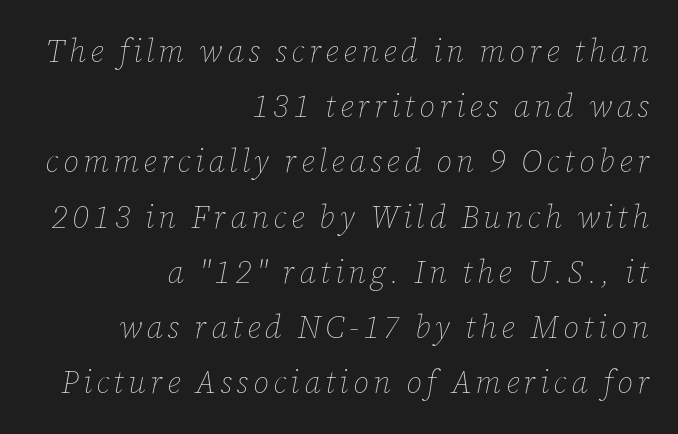
The image shows 31 px thin type, italic (leaning right); set right-aligned, line spacing 1.78x, not underlined; low stroke contrast and a medium x-height.
